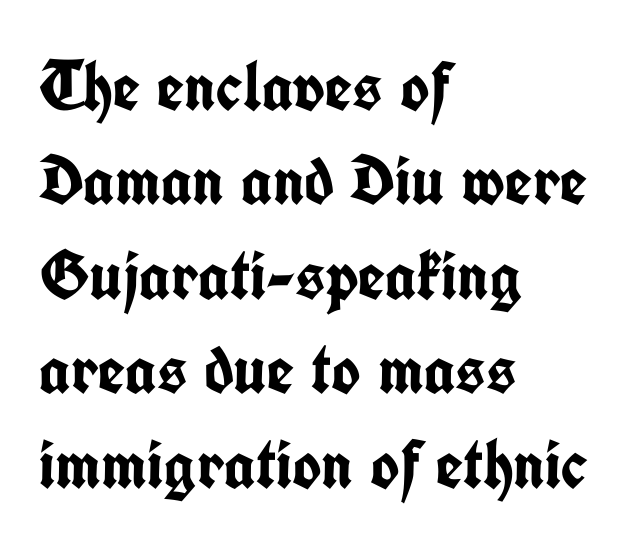
Q: Is the text bold? A: Yes.
Q: Is the text italic (slanted)? A: No, it is upright.
Q: Is the typeface a serif or a sans-serif typeface? A: Sans-serif.
Q: Is the text underlined? A: No.
Q: How is the paragraph aligned? A: Left-aligned.
Q: Is the spacing between letters normal or unusually wide? A: Normal.
Q: Is the spacing between lines tight, normal or loose? A: Normal.
Q: Width (condensed, normal, or wide)? A: Condensed.
Q: Stroke contrast? A: Low.
Q: x-height? A: Medium.
Q: Monospaced? A: No.
